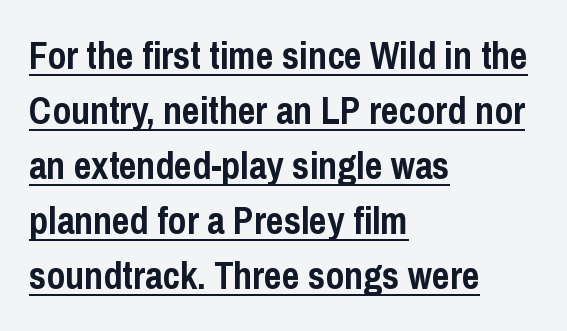
The image shows 38 px semibold, condensed sans-serif type, upright; set left-aligned, normal line spacing (1.45x), normal letter spacing, underlined; low stroke contrast and a medium x-height.
